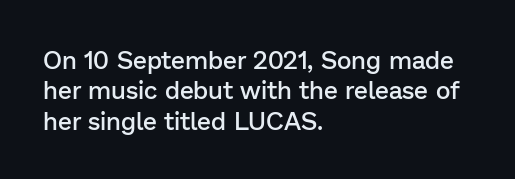
{"italic": "no", "bold": "semi", "underline": "no", "align": "left", "line_spacing_ratio": 1.22, "letter_spacing": "normal", "letter_spacing_em": 0.0, "glyph_px": 25}
